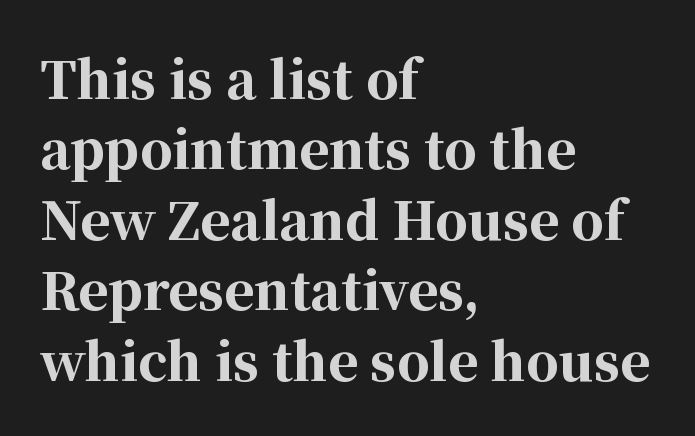
The font family rendered here belongs to the serif group. The sample has been set heavy, in full bold. The compositor pushed each line to the left boundary. Posture: vertical. Students, observe: this is what conventionally led text looks like. Check under the words: just untouched page.
